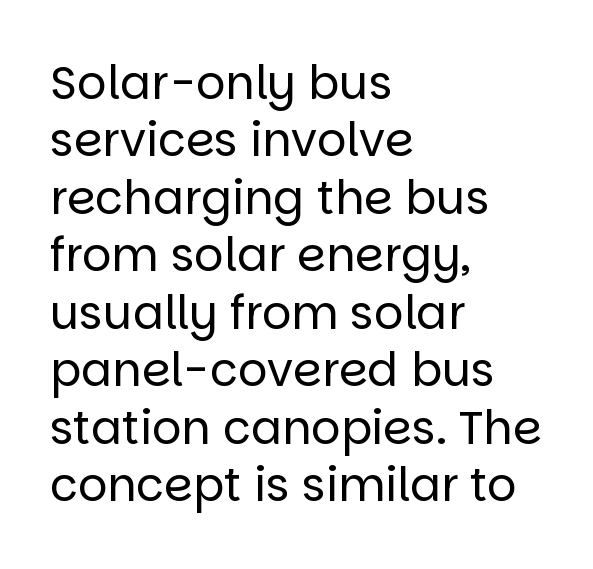
Compared with typical paragraphs, the rows here are spaced about the same. Stroke terminals: plain, sans-serif. Weight class: somewhere from thin through regular. The space directly below the letters is spotless. The face used here is proportionally spaced, like ordinary book or web type.
